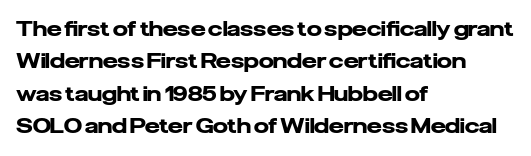
The image shows 21 px bold type, upright; set left-aligned, normal line spacing (1.54x), normal letter spacing, not underlined.
